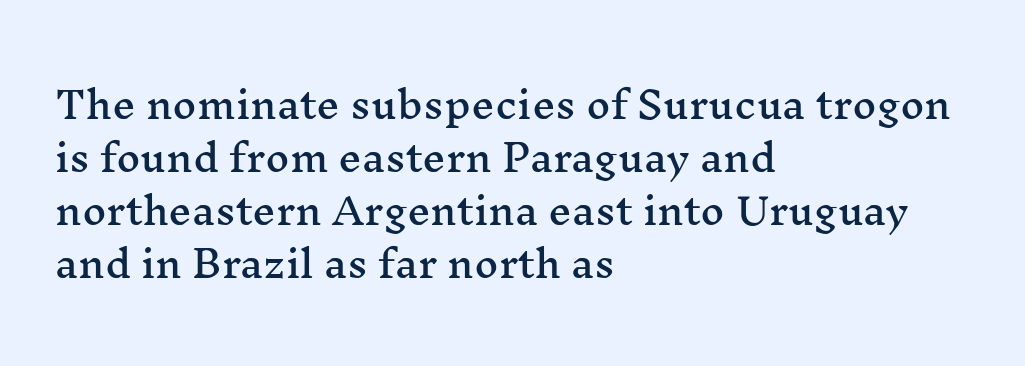
This sample uses an upright cut, with every glyph sitting square on the baseline. Letter spacing: default. The letters advance in unequal steps, a hallmark of proportional type. This sample is left-justified, so line endings fall wherever the words run out. The block of text has a typical density, with ordinary space between rows. A bare baseline throughout the passage.
